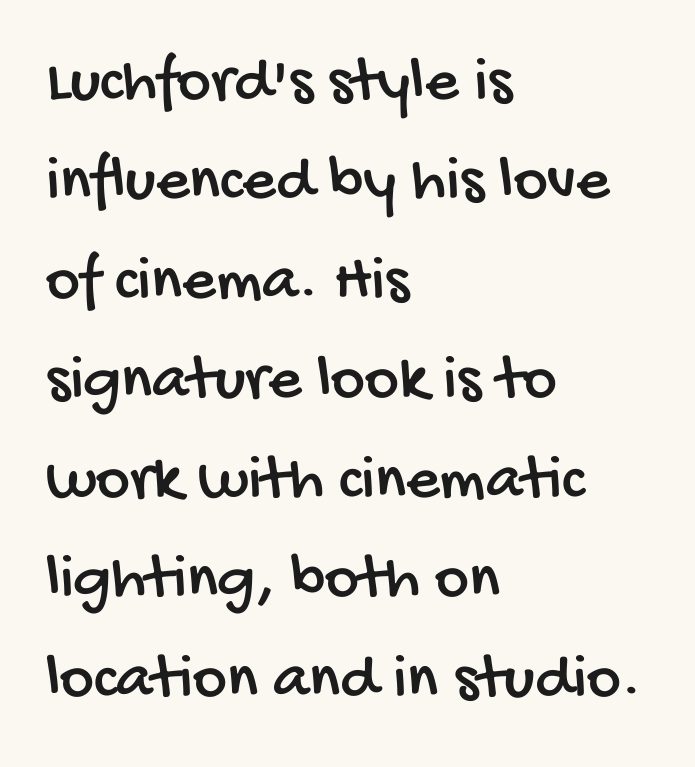
Q: Is the typeface a serif or a sans-serif typeface? A: Sans-serif.
Q: Is the text underlined? A: No.
Q: How is the paragraph aligned? A: Left-aligned.
Q: Is the spacing between letters normal or unusually wide? A: Normal.
Q: Is the spacing between lines tight, normal or loose? A: Normal.
Q: Width (condensed, normal, or wide)? A: Condensed.
Q: Stroke contrast? A: Low.
Q: x-height? A: Large.
Q: Monospaced? A: No.
